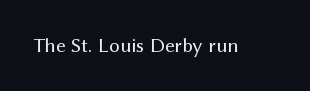
Q: Is the text bold? A: No.
Q: Is the text italic (slanted)? A: No, it is upright.
Q: Is the text underlined? A: No.
Q: Is the spacing between letters normal or unusually wide? A: Normal.
